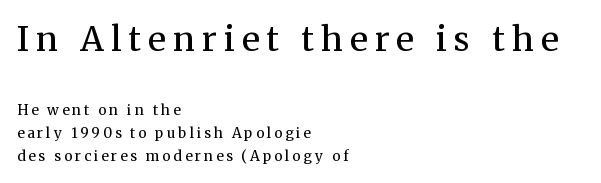
Stroke thickness stays within the range of a standard reading face or lighter. Think of a printed novel: that variable character pitch is what you see here. The vertical gap from one line to the next is medium. These lines are set flush left with a ragged right edge.
